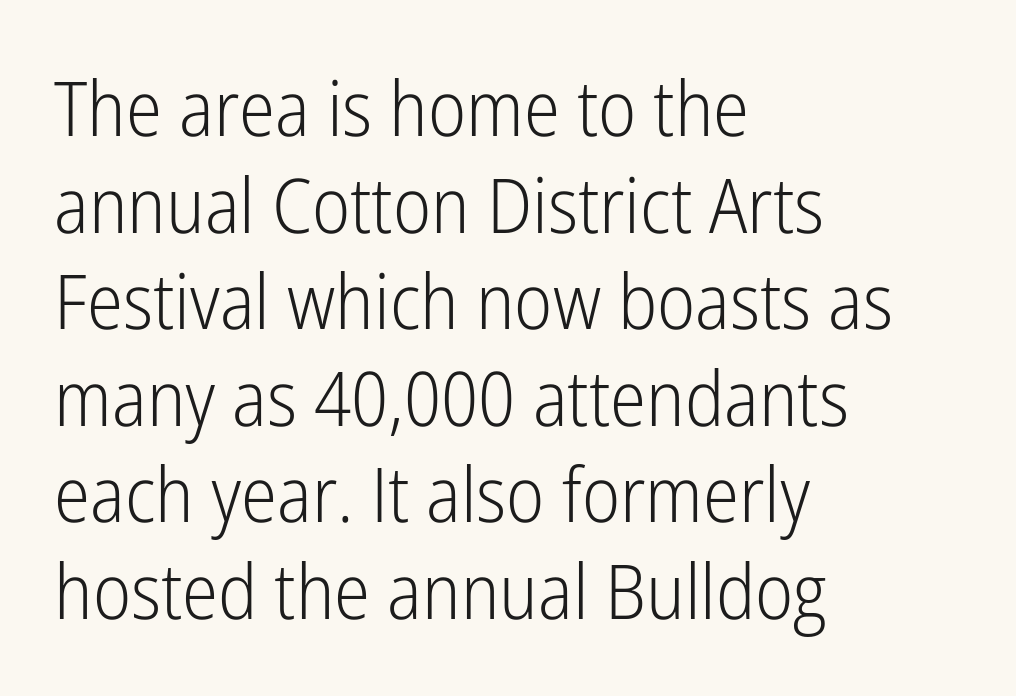
{"serif": "no", "italic": "no", "bold": "no", "weight": "light", "width": "condensed", "stroke_contrast": "low", "x_height": "medium", "monospaced": "no", "underline": "no", "align": "left", "line_spacing": "normal", "line_spacing_ratio": 1.27, "letter_spacing": "normal", "letter_spacing_em": 0.0, "glyph_px": 76}
